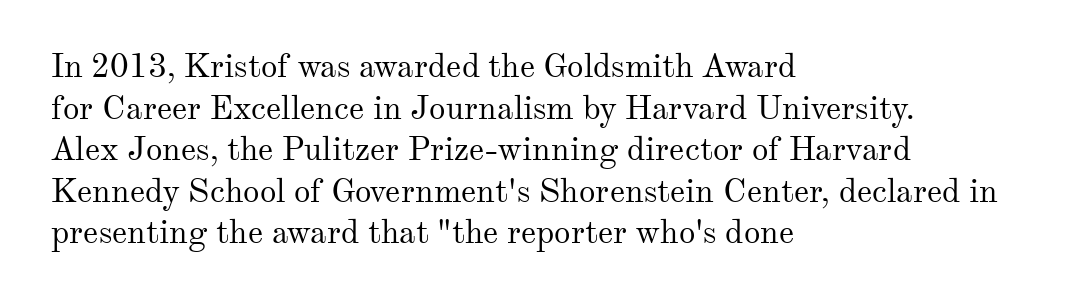
What stands out about the letter spacing? Nothing — it is the standard amount. The letters advance in unequal steps, a hallmark of proportional type. Quick note: underline off. Compared with a typical body face, this is equally light or lighter still.
